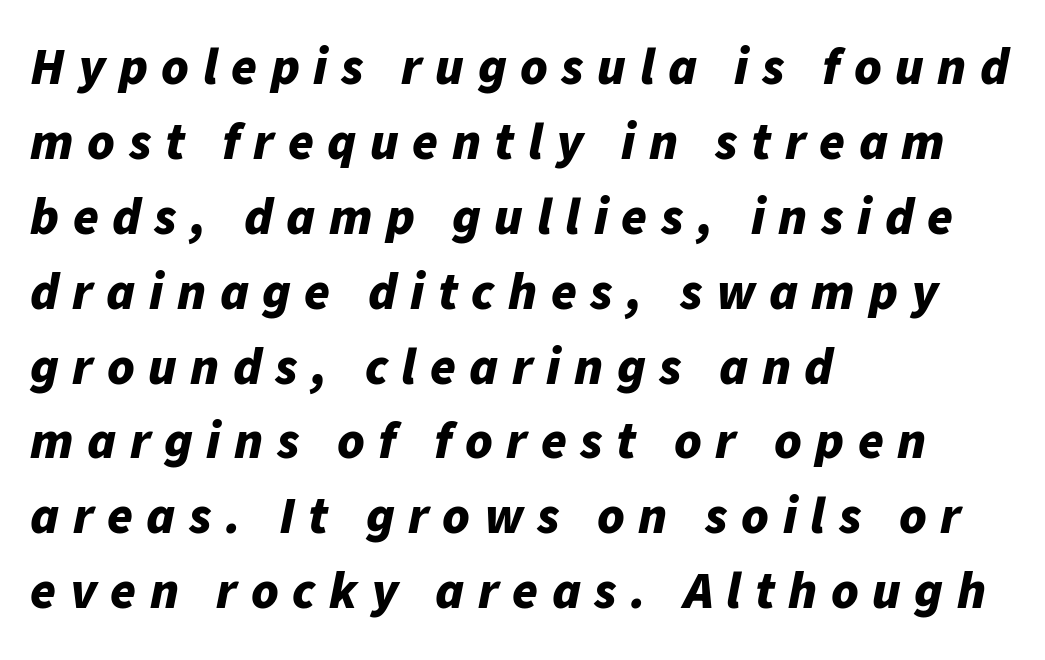
{"italic": "yes", "lean": "right", "slant_degrees": 11, "bold": "yes", "weight": "bold", "width": "normal", "stroke_contrast": "low", "x_height": "medium", "monospaced": "no", "underline": "no", "align": "left", "line_spacing": "normal", "line_spacing_ratio": 1.44, "letter_spacing": "wide", "letter_spacing_em": 0.26, "glyph_px": 52}
